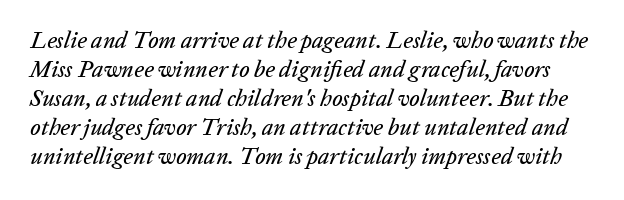
The gaps between neighbouring characters are ordinary and unremarkable. Observe the lean: these are italic letterforms. The rows are spaced the way most documents space them. Plain, unruled lines of type.
